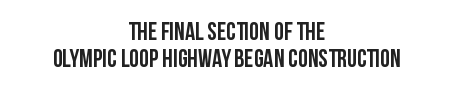
{"italic": "no", "bold": "yes", "underline": "no", "align": "center", "line_spacing": "tight", "line_spacing_ratio": 1.08, "letter_spacing": "normal", "letter_spacing_em": 0.0, "glyph_px": 25}
